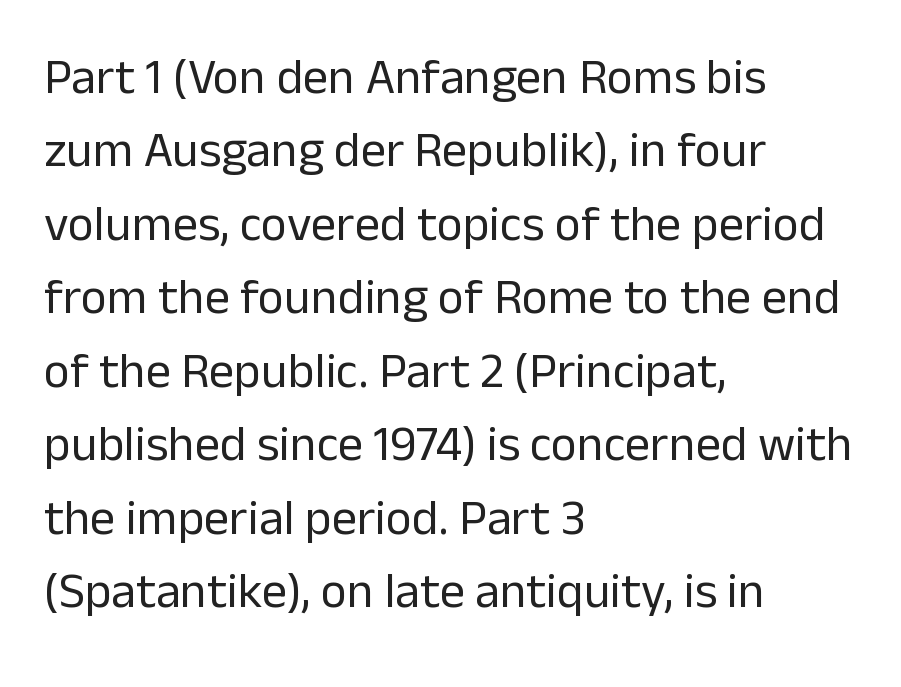
Each new line begins a customary step beneath the previous one. Glance below the letters and you will spot only blank space. This rendering leaves character spacing at its baseline value. This is the regular roman posture of the typeface.
